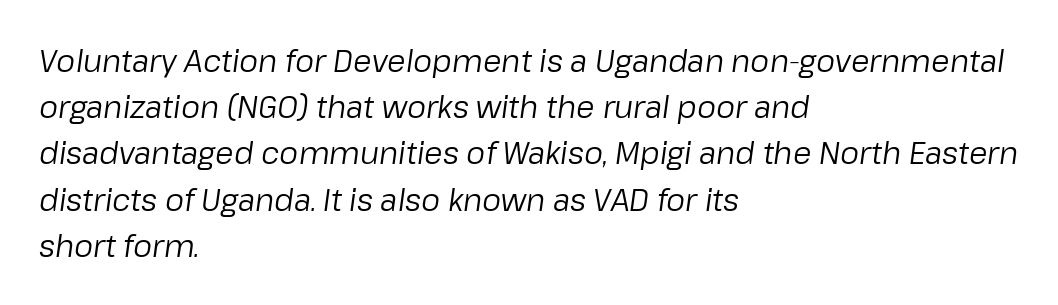
Q: Is the text bold? A: No.
Q: Is the text italic (slanted)? A: Yes, it leans right by about 8 degrees.
Q: Is the text underlined? A: No.
Q: How is the paragraph aligned? A: Left-aligned.
Q: Is the spacing between letters normal or unusually wide? A: Normal.
Q: Is the spacing between lines tight, normal or loose? A: Normal.
Q: Width (condensed, normal, or wide)? A: Normal.
Q: Stroke contrast? A: Low.
Q: x-height? A: Medium.
Q: Monospaced? A: No.
